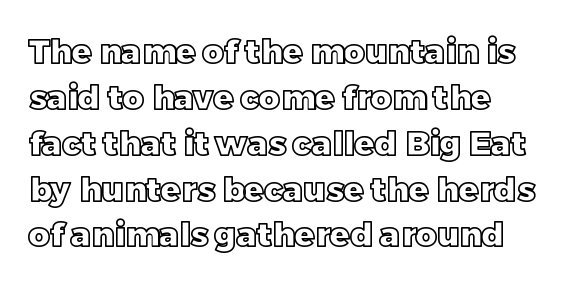
Proportional: the letters do not fall into vertical columns. Underline: absent. Posture: upright roman. The passage shown has conventional tracking throughout.
